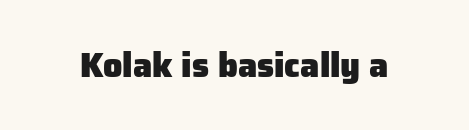
The type sits square on the baseline with zero lean. The face used here has the dense, thick strokes of a bold. Descenders hang freely into open space. The passage shown has conventional tracking throughout. The type family on display is of the sans-serif kind. Think of a printed novel: that variable character pitch is what you see here.
